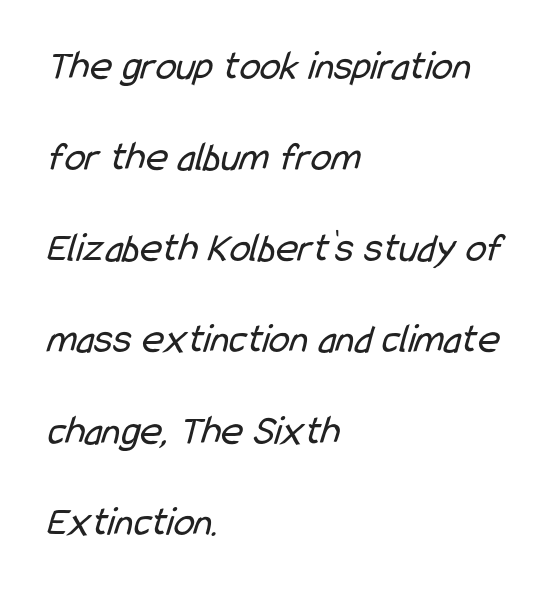
{"serif": "no", "bold": "no", "weight": "regular", "width": "condensed", "stroke_contrast": "low", "x_height": "medium", "monospaced": "no", "underline": "no", "align": "left", "line_spacing": "loose", "line_spacing_ratio": 2.17, "letter_spacing": "normal", "letter_spacing_em": 0.0, "glyph_px": 42}
